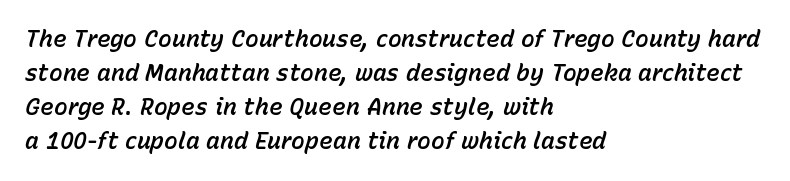
Designer's note — italics engaged. Descenders hang freely into open space. Vertical spacing — default. The rendering anchors every line to the left-hand side. Characters follow at the spacing the type designer built in.
